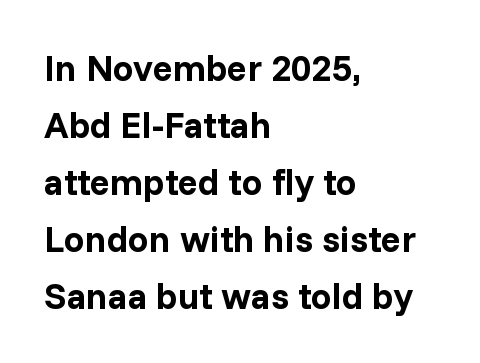
The image shows 37 px bold sans-serif type, upright; set left-aligned, normal line spacing (1.54x), normal letter spacing, not underlined; low stroke contrast and a medium x-height.
